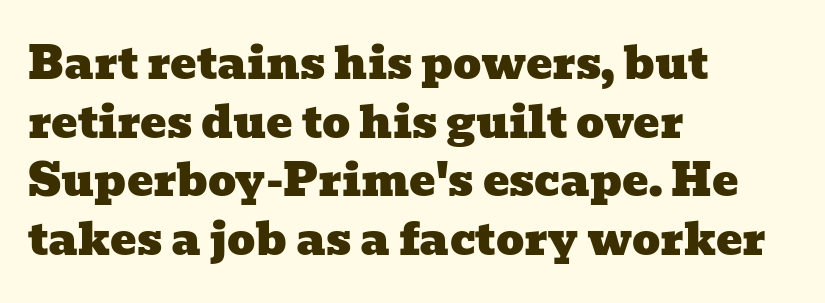
The image shows 44 px wide serif type; set left-aligned, normal line spacing (1.33x), normal letter spacing, not underlined; low stroke contrast and a medium x-height.
